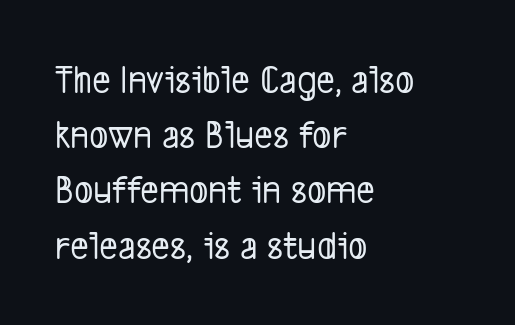
The space between consecutive lines is moderate. Descenders hang freely into open space. The typeface chosen for these lines omits serifs. This rendering leaves character spacing at its baseline value. Notice how the passage keeps a crisp vertical edge on the left only.
